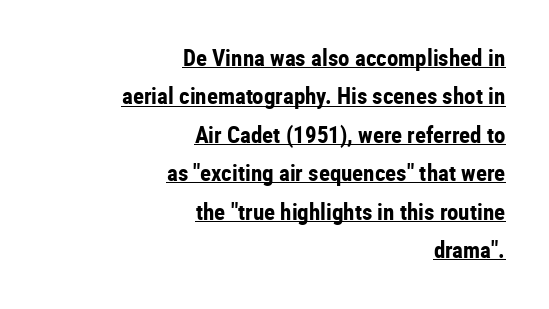
{"italic": "no", "bold": "yes", "underline": "yes", "align": "right", "line_spacing": "normal", "line_spacing_ratio": 1.67, "letter_spacing": "normal", "letter_spacing_em": 0.0, "glyph_px": 23}
